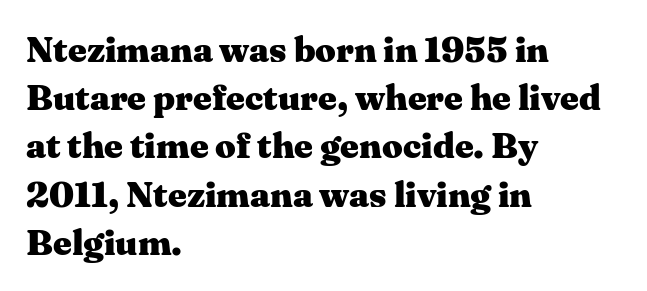
These lines are composed in type with serifs. Summary of vertical rhythm: regular, with standard interline spacing. The line texture is even and compact thanks to regular tracking. Compared with an ordinary text face, these strokes are far heavier — a full bold. Nope, not italic — everything's standing straight.
